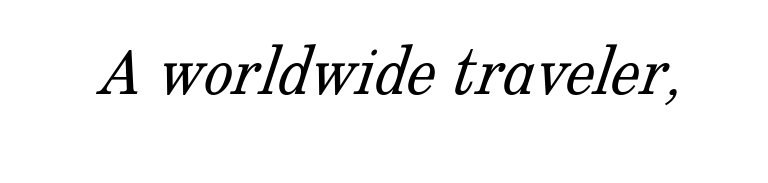
Descenders hang freely into open space. Each letter keeps its own natural width here, so spacing adapts to shape. Typographically, this falls in the serif category. Letter spacing: default. The passage shown is not bold in any degree.
